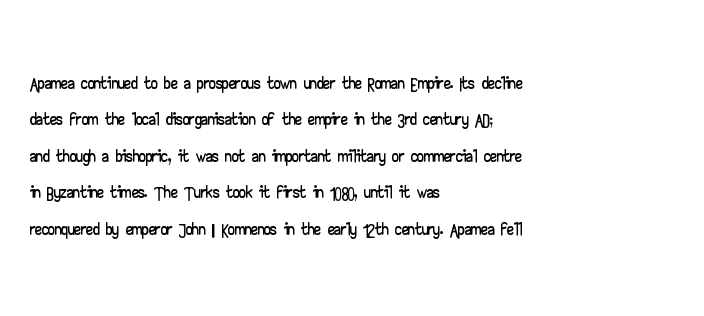
The image shows 27 px text type, upright; set left-aligned, normal line spacing (1.35x), normal letter spacing, not underlined.
